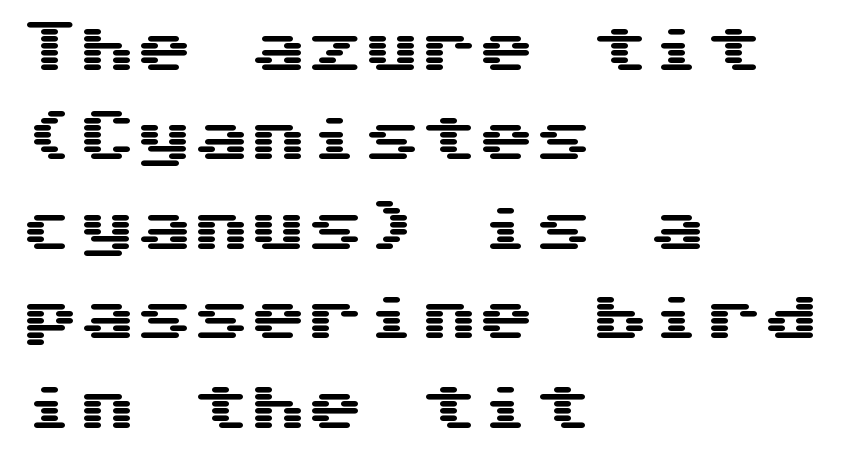
Q: Is the text italic (slanted)? A: No, it is upright.
Q: Is the typeface a serif or a sans-serif typeface? A: Sans-serif.
Q: Is the text underlined? A: No.
Q: How is the paragraph aligned? A: Left-aligned.
Q: Is the spacing between letters normal or unusually wide? A: Normal.
Q: Is the spacing between lines tight, normal or loose? A: Normal.
Q: Width (condensed, normal, or wide)? A: Wide.
Q: Stroke contrast? A: Medium.
Q: x-height? A: Medium.
